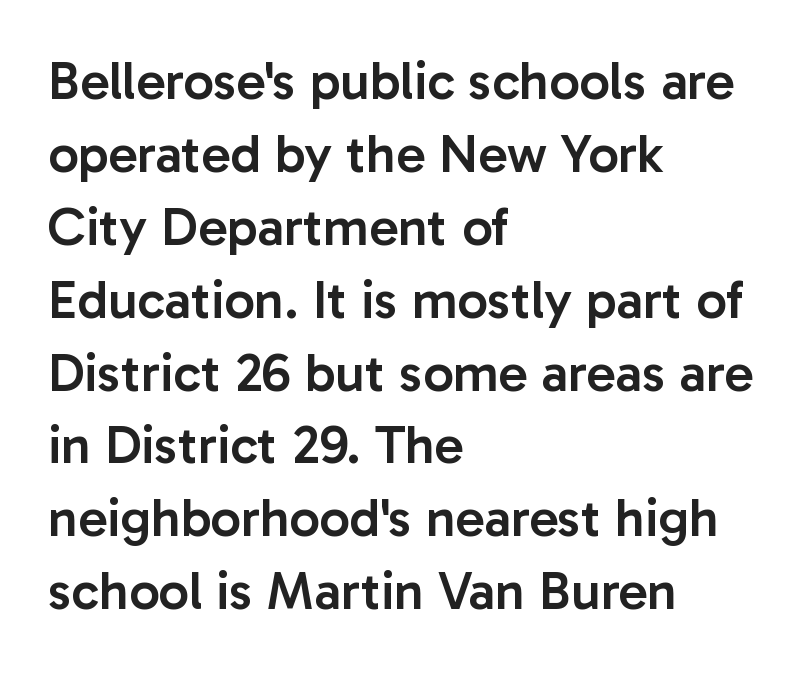
Q: Is the text bold? A: Semi-bold.
Q: Is the text italic (slanted)? A: No, it is upright.
Q: Is the typeface a serif or a sans-serif typeface? A: Sans-serif.
Q: Is the text underlined? A: No.
Q: How is the paragraph aligned? A: Left-aligned.
Q: Is the spacing between letters normal or unusually wide? A: Normal.
Q: Is the spacing between lines tight, normal or loose? A: Normal.
Q: Width (condensed, normal, or wide)? A: Normal.
Q: Stroke contrast? A: Low.
Q: x-height? A: Medium.
Q: Monospaced? A: No.
